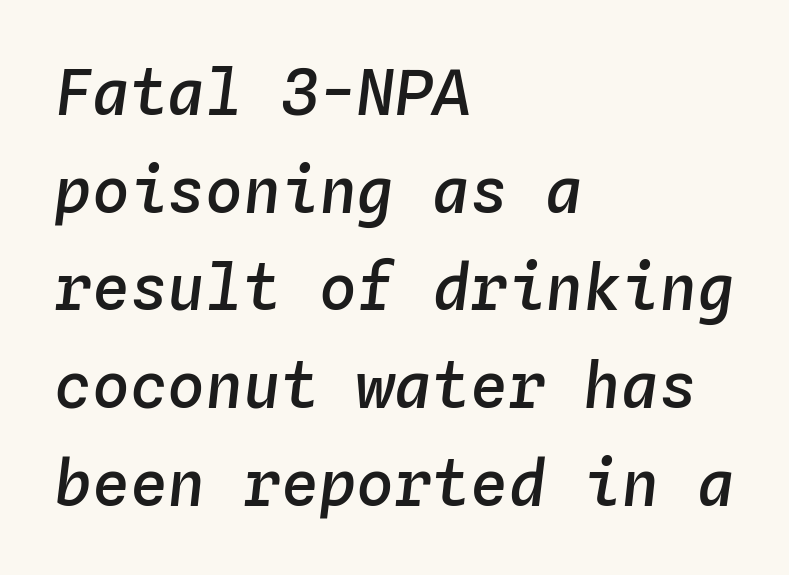
The lines in this sample share a left origin and differ only in where they stop. Clear beneath every line of the passage. The face used here is a semibold: visibly heavier than regular, lighter than bold. These lines were composed using italics. No extra tracking has been applied to these lines.
